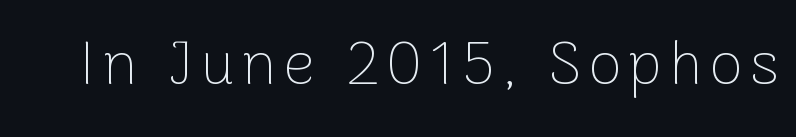
The image shows 61 px thin sans-serif type, upright; set not underlined; low stroke contrast and a medium x-height.
